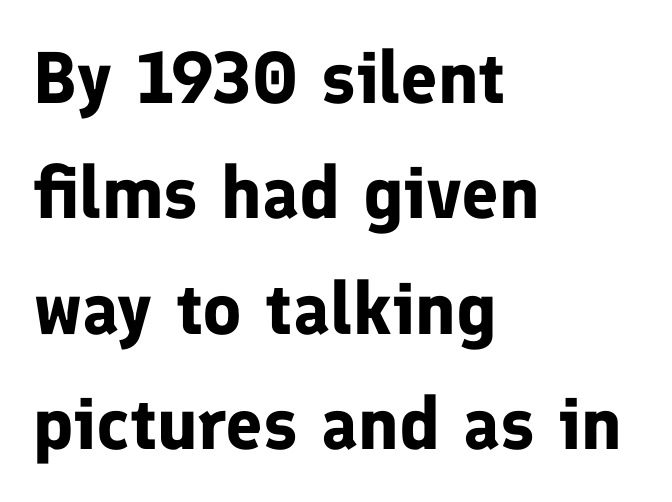
The image shows 73 px bold sans-serif type, upright; set left-aligned, normal line spacing (1.58x), normal letter spacing, not underlined; low stroke contrast and a medium x-height.
